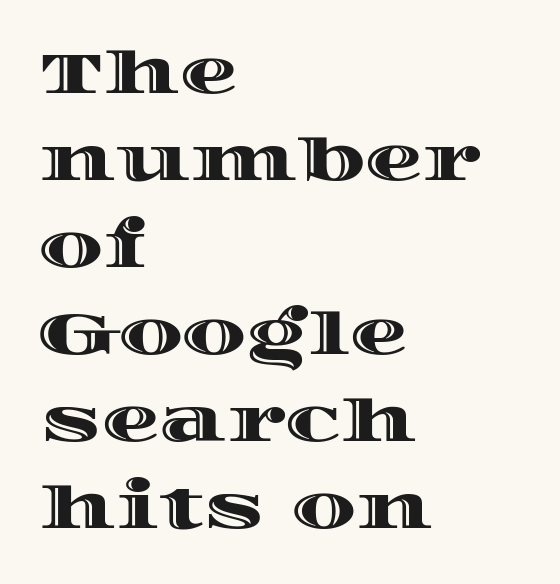
{"italic": "no", "width": "wide", "x_height": "large", "monospaced": "no", "underline": "no", "align": "left", "line_spacing": "normal", "line_spacing_ratio": 1.5, "letter_spacing": "normal", "letter_spacing_em": 0.0, "glyph_px": 58}
